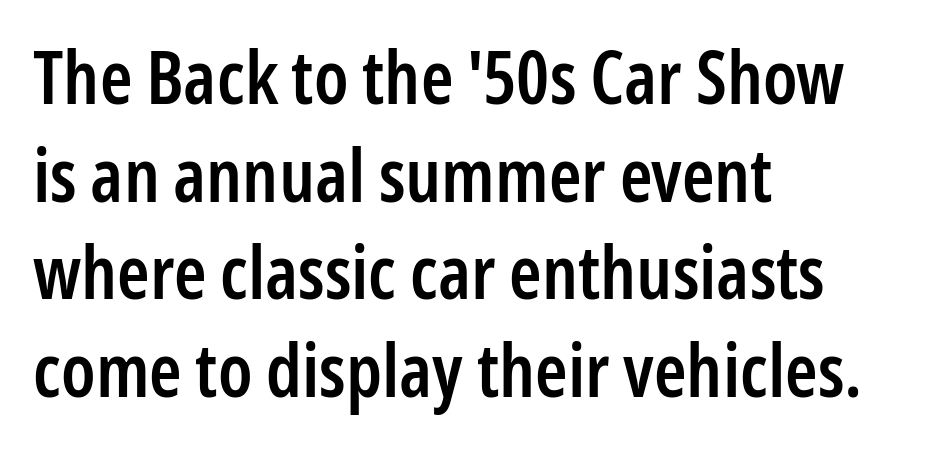
The image shows 74 px semibold, condensed sans-serif type, upright; set left-aligned, normal line spacing (1.32x), normal letter spacing, not underlined; low stroke contrast and a medium x-height.
